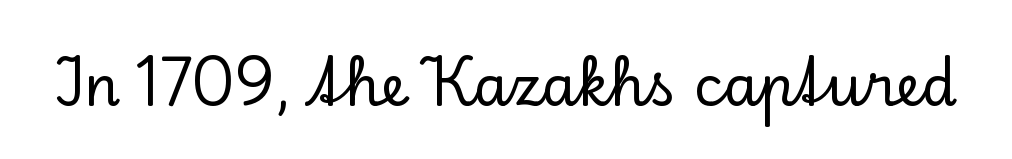
{"italic": "no", "width": "normal", "stroke_contrast": "low", "x_height": "small", "monospaced": "no", "underline": "no", "letter_spacing": "normal", "letter_spacing_em": 0.0, "glyph_px": 56}
